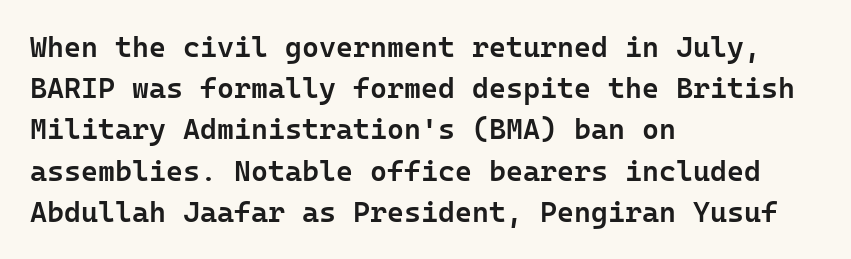
The image shows 29 px semibold sans-serif type, upright; set left-aligned, normal line spacing (1.42x), normal letter spacing, not underlined; low stroke contrast and a medium x-height.
